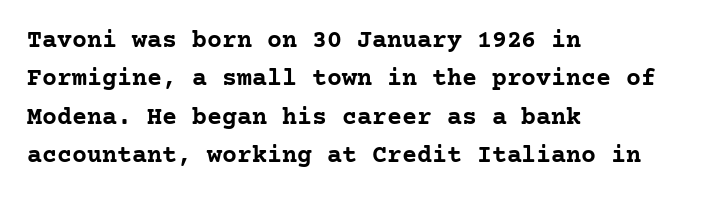
{"italic": "no", "bold": "yes", "underline": "no", "align": "left", "line_spacing": "normal", "line_spacing_ratio": 1.54, "letter_spacing": "normal", "letter_spacing_em": 0.0, "glyph_px": 25}
